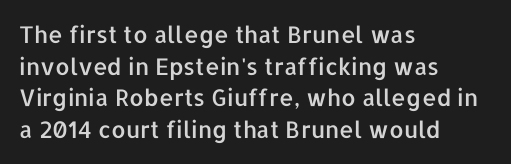
Q: Is the text italic (slanted)? A: No, it is upright.
Q: Is the text underlined? A: No.
Q: How is the paragraph aligned? A: Left-aligned.
Q: Is the spacing between letters normal or unusually wide? A: Normal.
Q: Is the spacing between lines tight, normal or loose? A: Normal.
